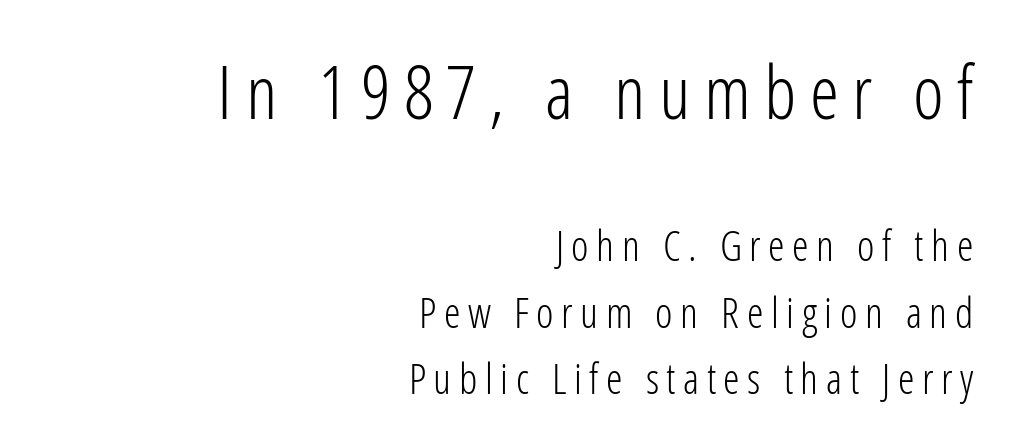
{"serif": "no", "italic": "no", "bold": "no", "weight": "light", "width": "condensed", "stroke_contrast": "low", "x_height": "medium", "monospaced": "no", "underline": "no", "align": "right", "line_spacing": "normal", "line_spacing_ratio": 1.59, "larger_block": "first", "size_ratio": 1.76, "glyph_px": 74}
